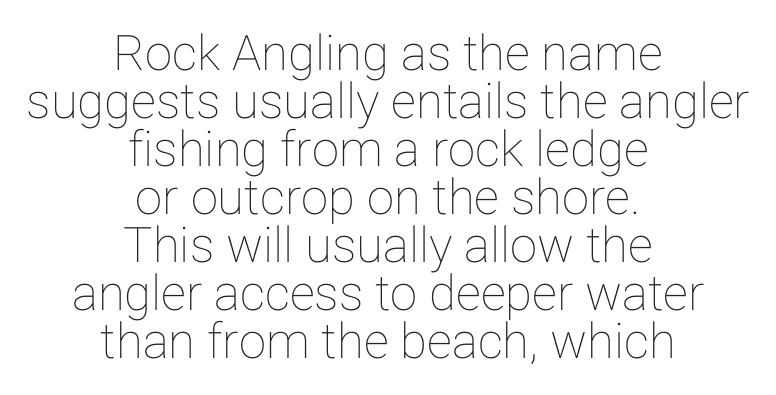
Vertical spacing — tight. The letterforms sit shoulder to shoulder at normal distance. Horizontal alignment here is central, giving a formal, balanced look. The gap between lines stays unmarked. Every character sits straight up, as roman type does. Think of a printed novel: that variable character pitch is what you see here.
